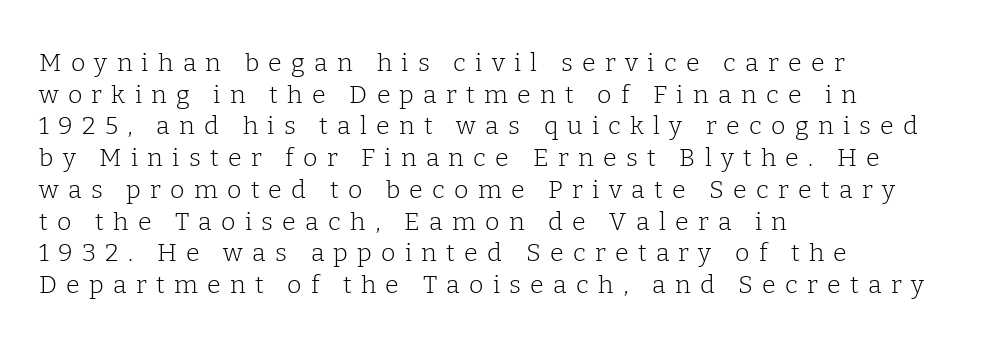
The image shows 25 px text type, upright; set left-aligned, normal line spacing (1.27x), unusually wide letter spacing (+0.37 em), not underlined.
